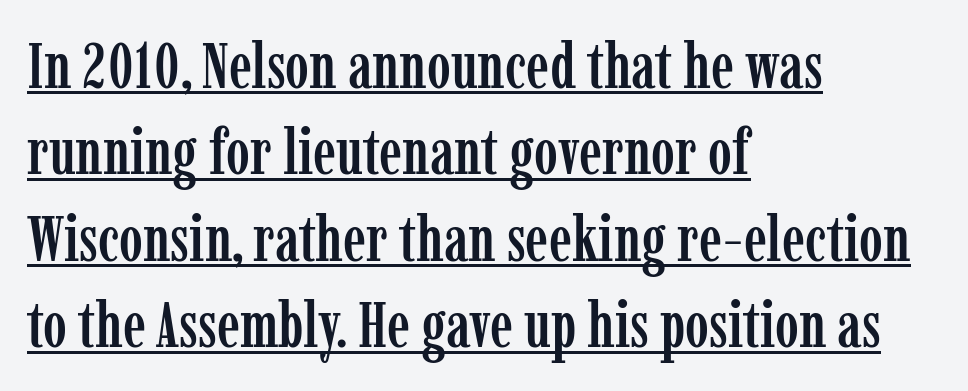
{"serif": "yes", "italic": "no", "width": "condensed", "stroke_contrast": "low", "x_height": "medium", "monospaced": "no", "underline": "yes", "align": "left", "line_spacing": "normal", "line_spacing_ratio": 1.35, "letter_spacing": "normal", "letter_spacing_em": 0.0, "glyph_px": 64}
